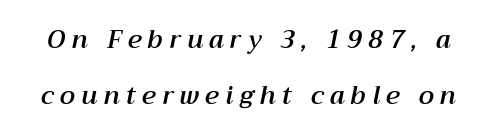
The image shows 25 px text type, italic (leaning right); set loose line spacing (2.26x), unusually wide letter spacing (+0.25 em), not underlined.
